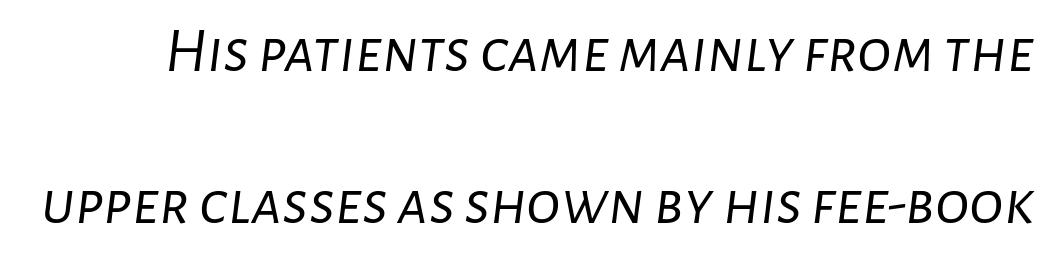
The rendering uses natural spacing where letterforms have individual widths. The passage shown is not underscored anywhere. These lines were composed using italics. Unbolded letterforms with no extra heft.
